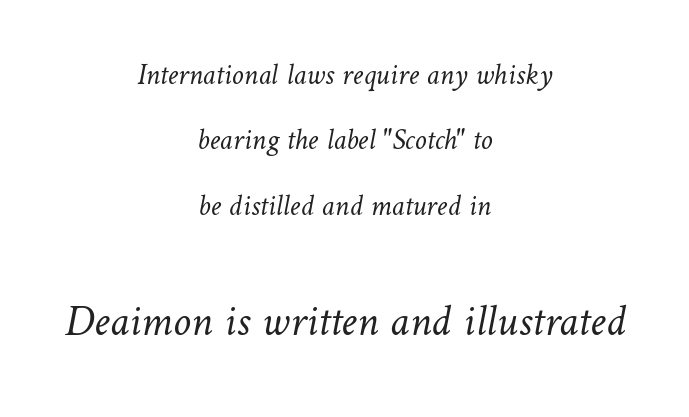
The image shows 45 px light type; set centered, loose line spacing (2.18x), normal letter spacing, not underlined; the second (bottom) block is 1.5x larger; low stroke contrast and a medium x-height.
